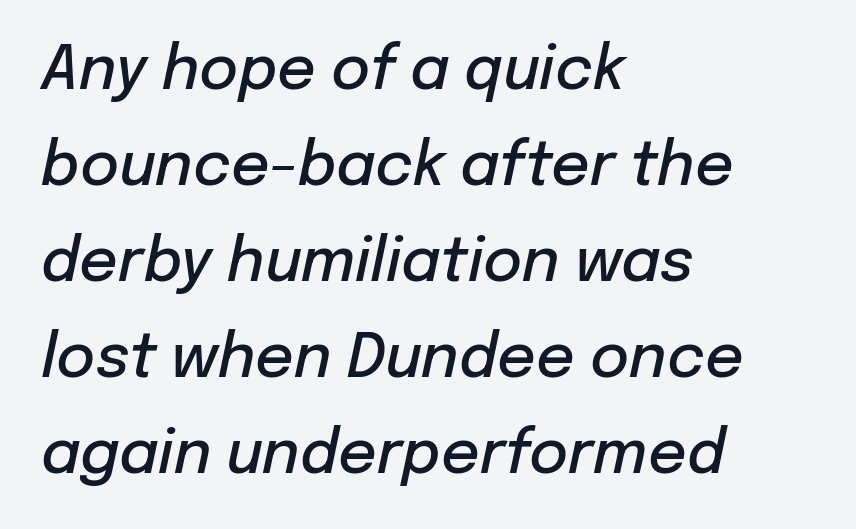
Q: Is the text bold? A: Semi-bold.
Q: Is the text italic (slanted)? A: Yes, it leans right by about 12 degrees.
Q: Is the text underlined? A: No.
Q: How is the paragraph aligned? A: Left-aligned.
Q: Is the spacing between letters normal or unusually wide? A: Normal.
Q: Is the spacing between lines tight, normal or loose? A: Normal.
Q: Width (condensed, normal, or wide)? A: Normal.
Q: Stroke contrast? A: Low.
Q: x-height? A: Medium.
Q: Monospaced? A: No.
